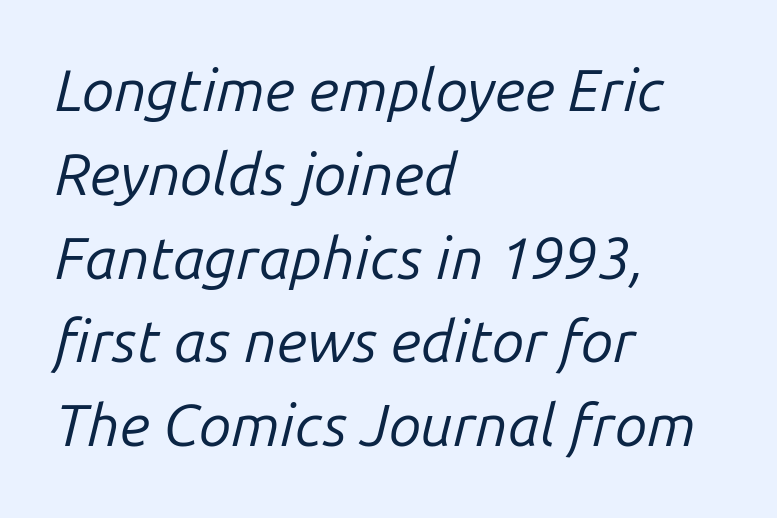
The image shows 59 px regular-weight type, italic (leaning right); set left-aligned, normal line spacing (1.42x), normal letter spacing, not underlined; low stroke contrast and a medium x-height.
